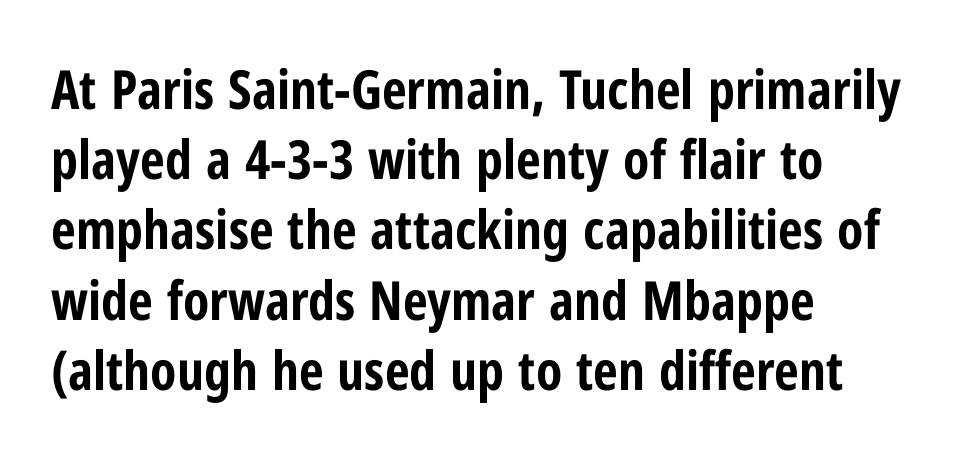
{"serif": "no", "italic": "no", "bold": "yes", "weight": "bold", "width": "condensed", "stroke_contrast": "low", "x_height": "medium", "monospaced": "no", "underline": "no", "align": "left", "line_spacing": "normal", "line_spacing_ratio": 1.3, "letter_spacing": "normal", "letter_spacing_em": 0.0, "glyph_px": 54}
